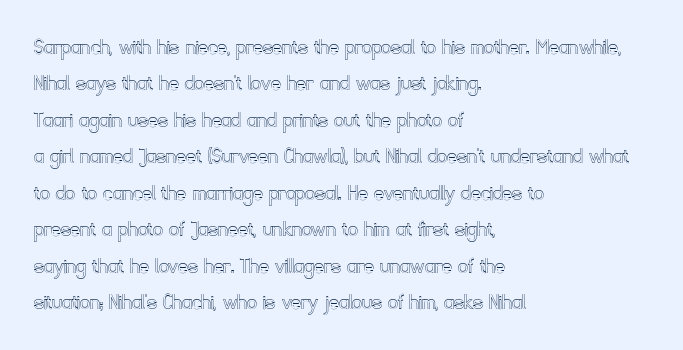
A normal amount of white space separates one row of letters from the next. Is there any slant? The stems are plumb. Nobody touched the tracking dial on this one. Quick note: underline off.
